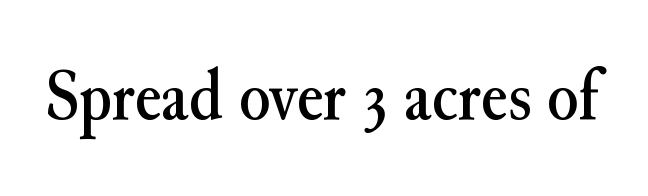
Q: Is the text italic (slanted)? A: No, it is upright.
Q: Is the typeface a serif or a sans-serif typeface? A: Serif.
Q: Is the text underlined? A: No.
Q: Is the spacing between letters normal or unusually wide? A: Normal.
Q: Width (condensed, normal, or wide)? A: Normal.
Q: Stroke contrast? A: Medium.
Q: x-height? A: Small.
Q: Monospaced? A: No.
